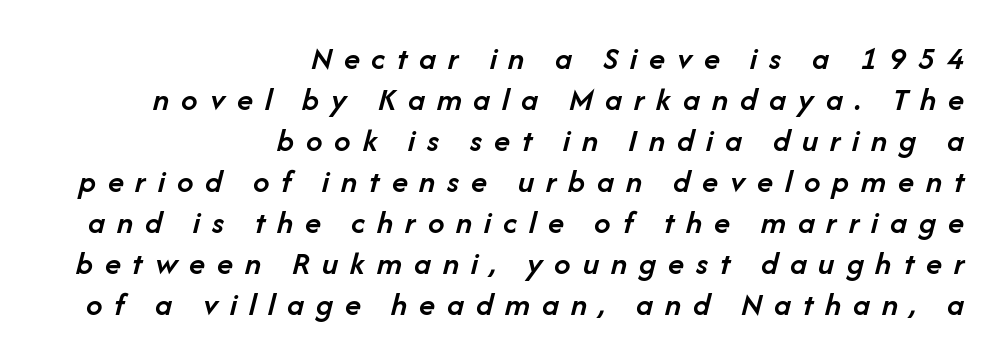
{"italic": "yes", "lean": "right", "slant_degrees": 14, "bold": "semi", "weight": "semibold", "width": "normal", "stroke_contrast": "low", "x_height": "medium", "monospaced": "no", "underline": "no", "align": "right", "line_spacing_ratio": 1.24, "letter_spacing": "wide", "letter_spacing_em": 0.36, "glyph_px": 33}
